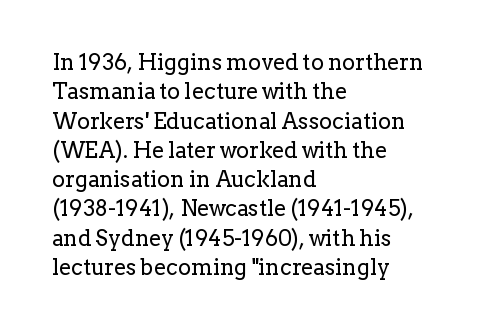
Q: Is the text bold? A: No.
Q: Is the text italic (slanted)? A: No, it is upright.
Q: Is the text underlined? A: No.
Q: How is the paragraph aligned? A: Left-aligned.
Q: Is the spacing between letters normal or unusually wide? A: Normal.
Q: Is the spacing between lines tight, normal or loose? A: Normal.
